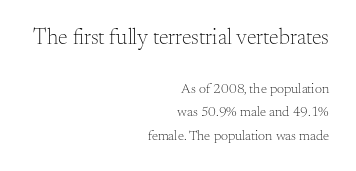
Ink coverage per letter is moderate at most. Descenders hang freely into open space. Is there any slant? The stems are plumb. This block has exactly the height ordinary leading produces. The first block has been scaled up relative to the second. Where is the straight margin? On the right.
